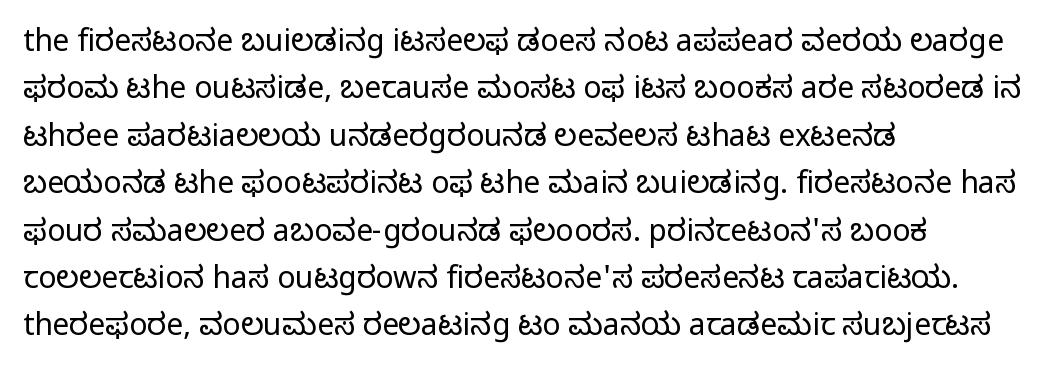
Q: Is the text bold? A: No.
Q: Is the text italic (slanted)? A: No, it is upright.
Q: Is the typeface a serif or a sans-serif typeface? A: Sans-serif.
Q: Is the text underlined? A: No.
Q: How is the paragraph aligned? A: Left-aligned.
Q: Is the spacing between letters normal or unusually wide? A: Normal.
Q: Is the spacing between lines tight, normal or loose? A: Normal.
Q: Width (condensed, normal, or wide)? A: Normal.
Q: Stroke contrast? A: Low.
Q: x-height? A: Medium.
Q: Monospaced? A: No.
